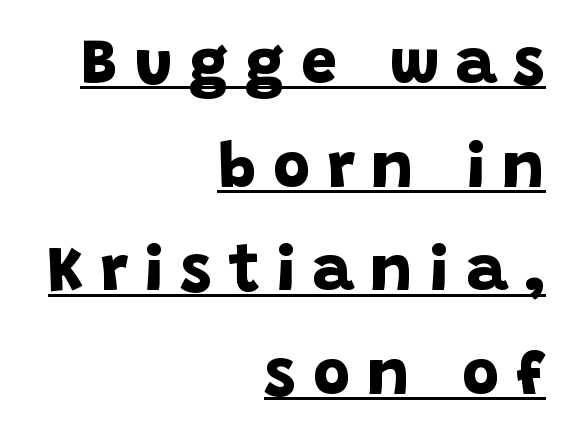
Q: Is the text bold? A: Yes.
Q: Is the typeface a serif or a sans-serif typeface? A: Sans-serif.
Q: Is the text underlined? A: Yes.
Q: How is the paragraph aligned? A: Right-aligned.
Q: Is the spacing between letters normal or unusually wide? A: Unusually wide.
Q: Is the spacing between lines tight, normal or loose? A: Normal.
Q: Width (condensed, normal, or wide)? A: Normal.
Q: Stroke contrast? A: Low.
Q: x-height? A: Large.
Q: Monospaced? A: No.
